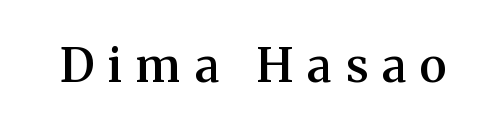
{"serif": "yes", "italic": "no", "bold": "semi", "weight": "semibold", "width": "normal", "stroke_contrast": "medium", "x_height": "medium", "monospaced": "no", "underline": "no", "letter_spacing": "wide", "letter_spacing_em": 0.3, "glyph_px": 47}
